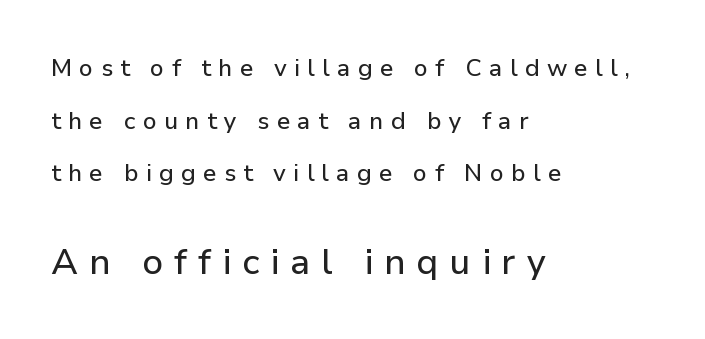
The image shows 36 px sans-serif type, upright; set left-aligned, loose line spacing (2.19x), unusually wide letter spacing (+0.3 em), not underlined; the second (bottom) block is 1.5x larger; low stroke contrast and a medium x-height.
